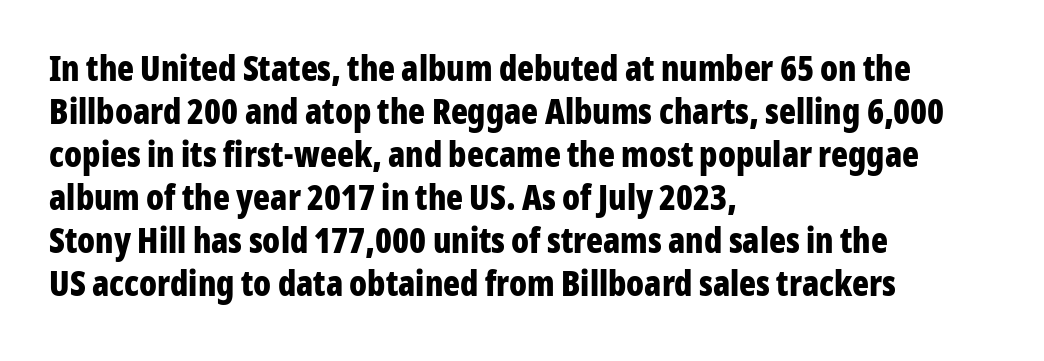
Teacher's note: observe the even left margin — that is flush-left alignment. These lines are rendered in a variable-pitch font. A typesetter would label this face a sans. The gaps between neighbouring characters are ordinary and unremarkable. The strip under each line holds only bare page.
